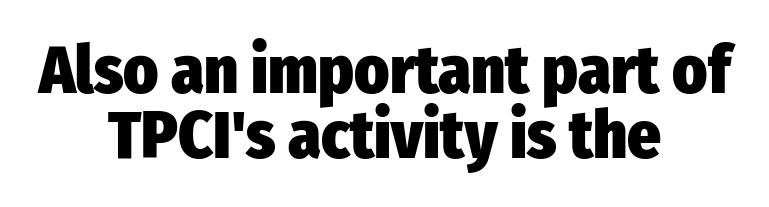
Q: Is the text bold? A: Yes.
Q: Is the text italic (slanted)? A: No, it is upright.
Q: Is the typeface a serif or a sans-serif typeface? A: Sans-serif.
Q: Is the text underlined? A: No.
Q: How is the paragraph aligned? A: Centered.
Q: Is the spacing between letters normal or unusually wide? A: Normal.
Q: Is the spacing between lines tight, normal or loose? A: Tight.
Q: Width (condensed, normal, or wide)? A: Condensed.
Q: Stroke contrast? A: Low.
Q: x-height? A: Medium.
Q: Monospaced? A: No.
